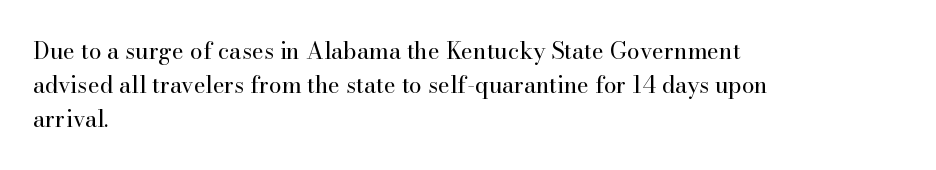
Just letters on the line, the space beneath them empty. Evenly set lines give the paragraph a standard silhouette. Heft: none added — not bold. Notice how the passage keeps a crisp vertical edge on the left only. No extra tracking has been applied to these lines. A roman cut, with each character standing at attention.
